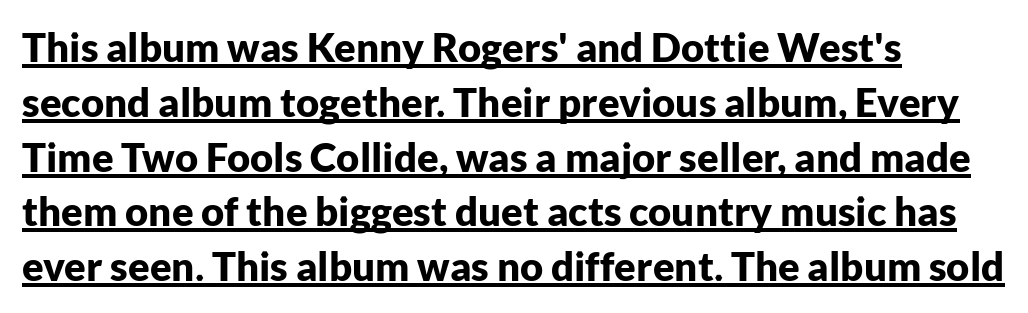
The lettering is marked with a stroke running underneath it. Posture: straight, roman, zero tilt. Thick stems and heavy bowls — unmistakably bold. You could call the tracking neutral — neither tight nor loose.
